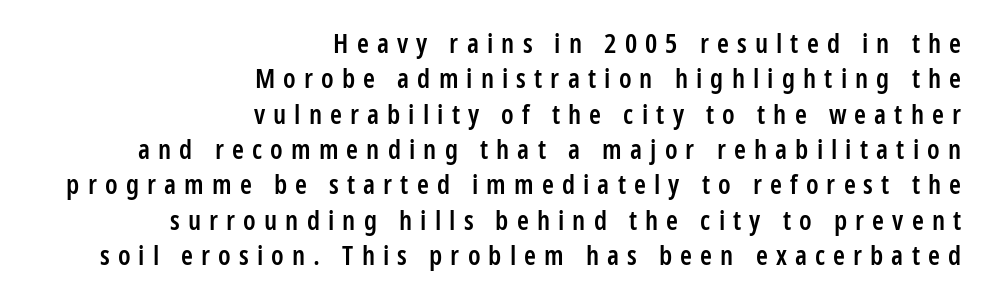
The letters are spread apart with noticeably loose tracking. This is moderately heavy type, rendered in semibold. Ascenders rise straight up at ninety degrees. The rendering anchors every line to the right-hand side. Descender tails drop into unmarked territory.
